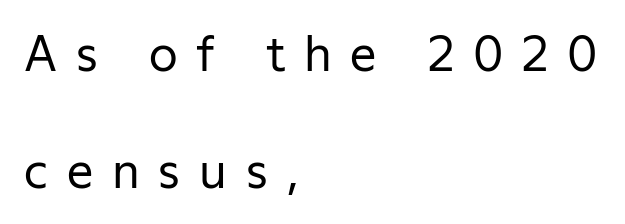
Q: Is the text bold? A: No.
Q: Is the text italic (slanted)? A: No, it is upright.
Q: Is the typeface a serif or a sans-serif typeface? A: Sans-serif.
Q: Is the text underlined? A: No.
Q: How is the paragraph aligned? A: Left-aligned.
Q: Is the spacing between letters normal or unusually wide? A: Unusually wide.
Q: Is the spacing between lines tight, normal or loose? A: Loose.
Q: Width (condensed, normal, or wide)? A: Normal.
Q: Stroke contrast? A: Low.
Q: x-height? A: Medium.
Q: Monospaced? A: No.
